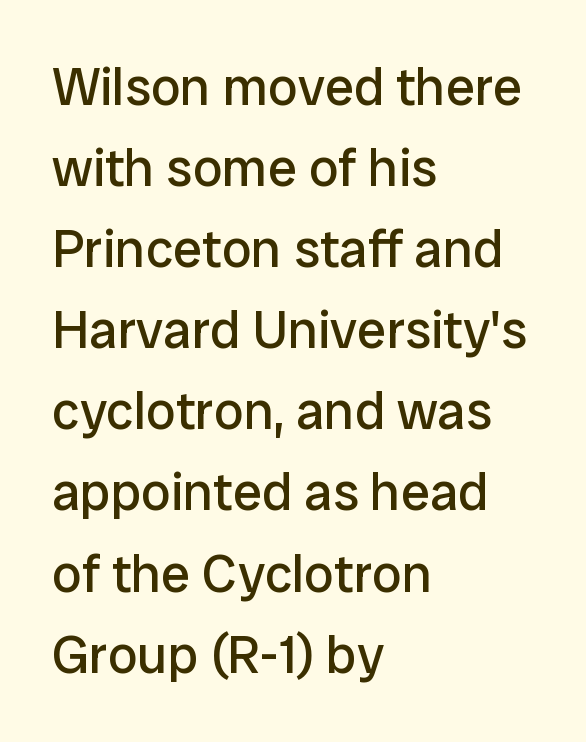
The image shows 53 px regular-weight sans-serif type, upright; set left-aligned, normal line spacing (1.53x), normal letter spacing, not underlined; low stroke contrast and a medium x-height.
